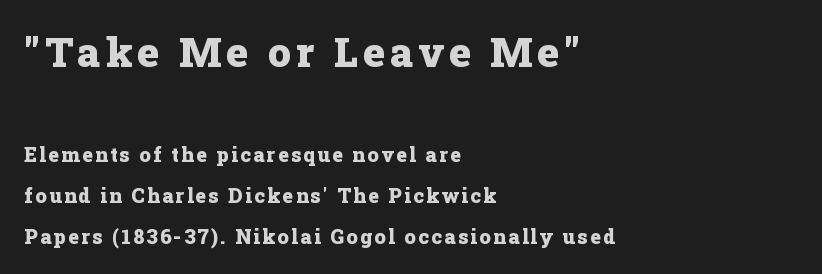
{"serif": "yes", "italic": "no", "bold": "yes", "weight": "heavy", "width": "normal", "stroke_contrast": "low", "x_height": "medium", "monospaced": "no", "underline": "no", "align": "left", "line_spacing": "loose", "line_spacing_ratio": 2.05, "larger_block": "first", "size_ratio": 2.05, "glyph_px": 41}
